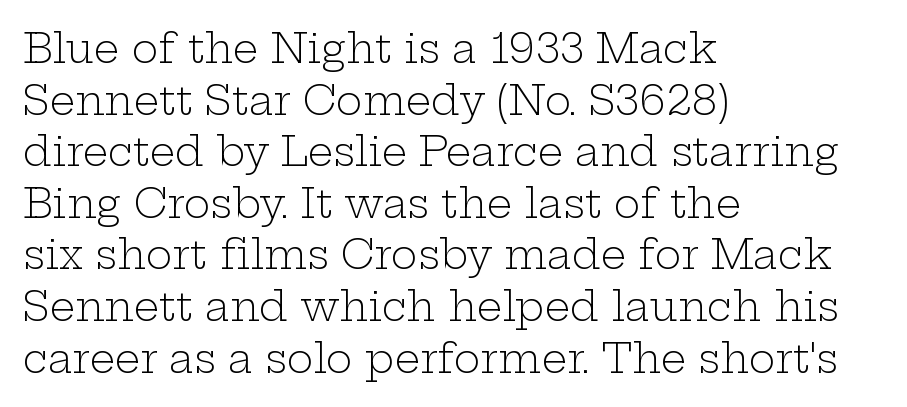
Q: Is the text bold? A: No.
Q: Is the text italic (slanted)? A: No, it is upright.
Q: Is the typeface a serif or a sans-serif typeface? A: Serif.
Q: Is the text underlined? A: No.
Q: How is the paragraph aligned? A: Left-aligned.
Q: Is the spacing between letters normal or unusually wide? A: Normal.
Q: Is the spacing between lines tight, normal or loose? A: Normal.
Q: Width (condensed, normal, or wide)? A: Wide.
Q: Stroke contrast? A: Low.
Q: x-height? A: Medium.
Q: Monospaced? A: No.
